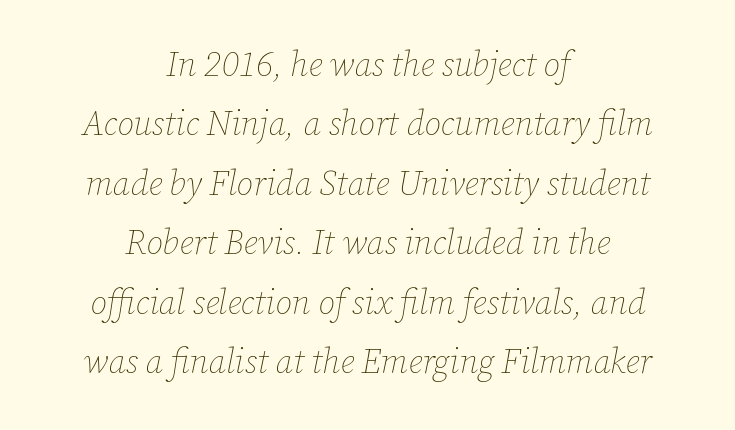
The image shows 34 px thin type, italic (leaning right); set centered, line spacing 1.75x, normal letter spacing, not underlined; low stroke contrast and a medium x-height.
